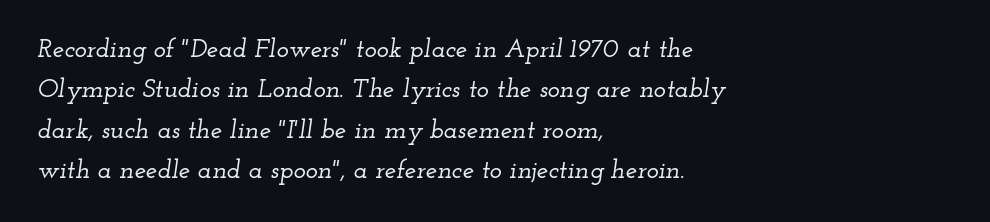
Default kerning and tracking; the words read as compact shapes. Summary of vertical rhythm: regular, with standard interline spacing. Nobody drew a line under any word here. In terms of posture, this sample is oblique. Casual observation: everything's shoved over to the left.
